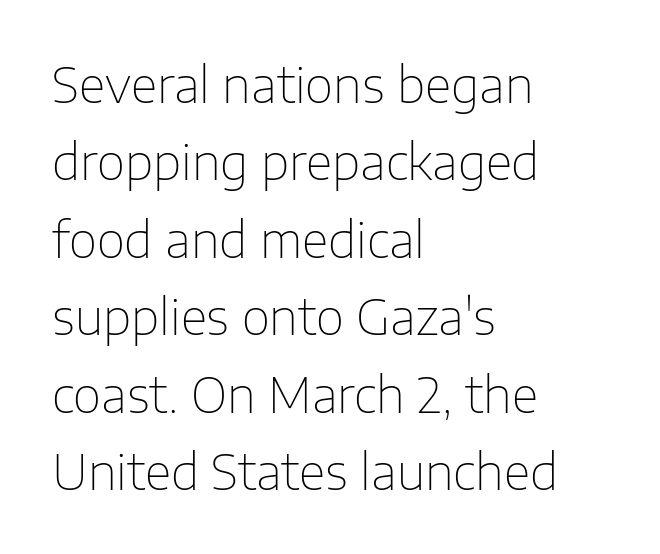
Q: Is the text bold? A: No.
Q: Is the text italic (slanted)? A: No, it is upright.
Q: Is the typeface a serif or a sans-serif typeface? A: Sans-serif.
Q: Is the text underlined? A: No.
Q: How is the paragraph aligned? A: Left-aligned.
Q: Is the spacing between letters normal or unusually wide? A: Normal.
Q: Is the spacing between lines tight, normal or loose? A: Normal.
Q: Width (condensed, normal, or wide)? A: Normal.
Q: Stroke contrast? A: Low.
Q: x-height? A: Medium.
Q: Monospaced? A: No.
